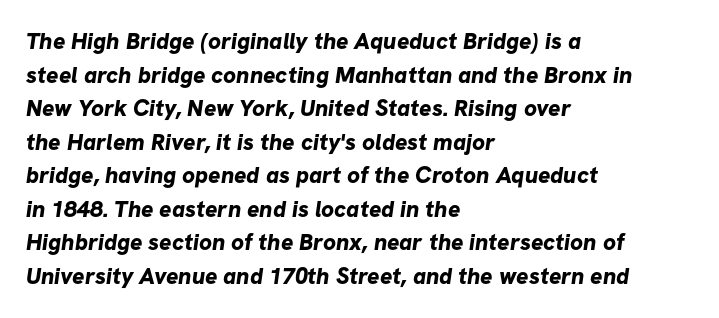
The vertical gap from one line to the next is medium. You could call the tracking neutral — neither tight nor loose. Its strokes are broad and dark, the hallmark of bold type. Only glyphs here, with clear space below each row.
